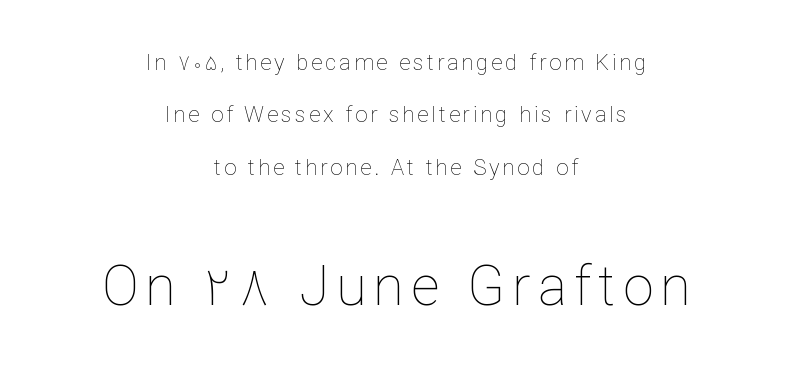
A clean baseline with only descenders dipping below it. These lines stack symmetrically, like a column narrowing and widening about its center. Think of a printed novel: that variable character pitch is what you see here. Posture: upright roman. Visually, the bottom section dominates because its glyphs are scaled up. Vertical stems look standard width or narrower in stroke.
